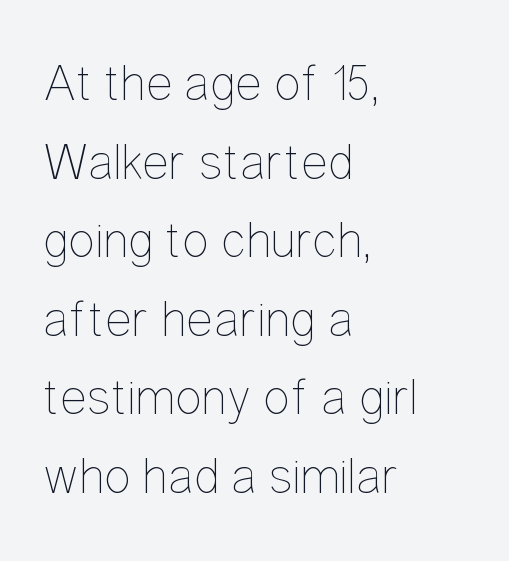
{"italic": "no", "bold": "no", "weight": "thin", "width": "condensed", "stroke_contrast": "low", "x_height": "medium", "monospaced": "no", "underline": "no", "align": "left", "line_spacing": "normal", "line_spacing_ratio": 1.54, "letter_spacing": "normal", "letter_spacing_em": 0.0, "glyph_px": 51}
